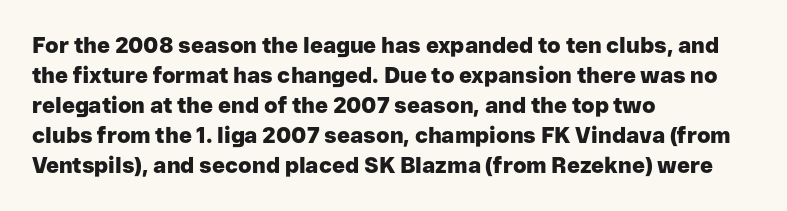
The image shows 22 px bold type, upright; set left-aligned, normal line spacing (1.36x), normal letter spacing, not underlined.
